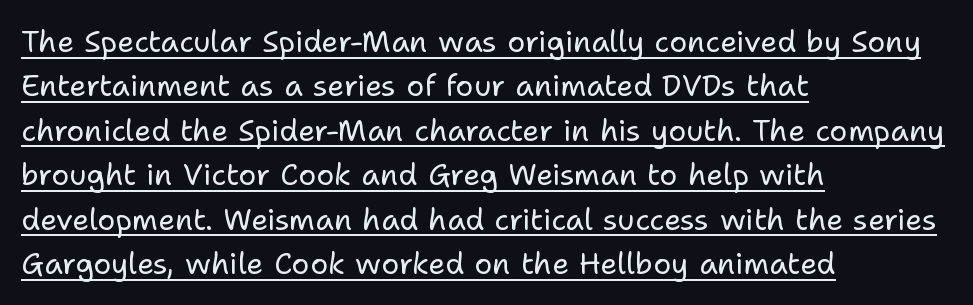
Q: Is the text bold? A: No.
Q: Is the text italic (slanted)? A: No, it is upright.
Q: Is the typeface a serif or a sans-serif typeface? A: Sans-serif.
Q: Is the text underlined? A: Yes.
Q: How is the paragraph aligned? A: Left-aligned.
Q: Is the spacing between letters normal or unusually wide? A: Normal.
Q: Is the spacing between lines tight, normal or loose? A: Normal.
Q: Width (condensed, normal, or wide)? A: Normal.
Q: Stroke contrast? A: Low.
Q: x-height? A: Medium.
Q: Monospaced? A: No.
